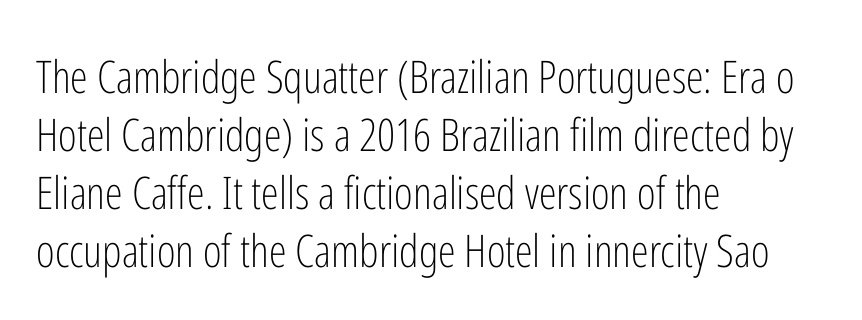
{"serif": "no", "italic": "no", "bold": "no", "weight": "light", "width": "condensed", "stroke_contrast": "low", "x_height": "medium", "monospaced": "no", "underline": "no", "align": "left", "line_spacing": "normal", "line_spacing_ratio": 1.29, "letter_spacing": "normal", "letter_spacing_em": 0.0, "glyph_px": 45}
